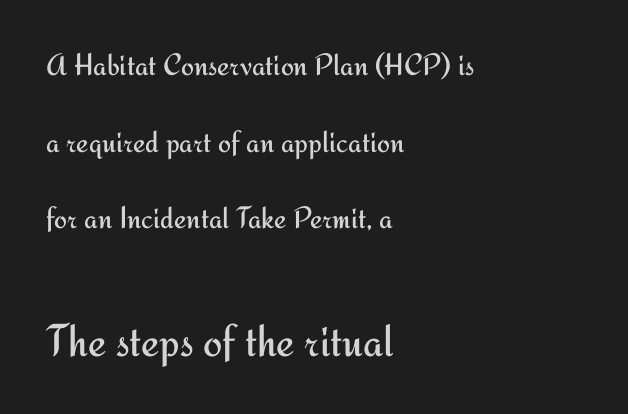
Q: Is the text bold? A: No.
Q: Is the text italic (slanted)? A: No, it is upright.
Q: Is the typeface a serif or a sans-serif typeface? A: Sans-serif.
Q: Is the text underlined? A: No.
Q: How is the paragraph aligned? A: Left-aligned.
Q: Is the spacing between letters normal or unusually wide? A: Normal.
Q: Is the spacing between lines tight, normal or loose? A: Loose.
Q: Which block of text is set in a larger size, the first (top) or the second (bottom)? A: The second (bottom) one.
Q: Width (condensed, normal, or wide)? A: Normal.
Q: Stroke contrast? A: Medium.
Q: x-height? A: Small.
Q: Monospaced? A: No.
